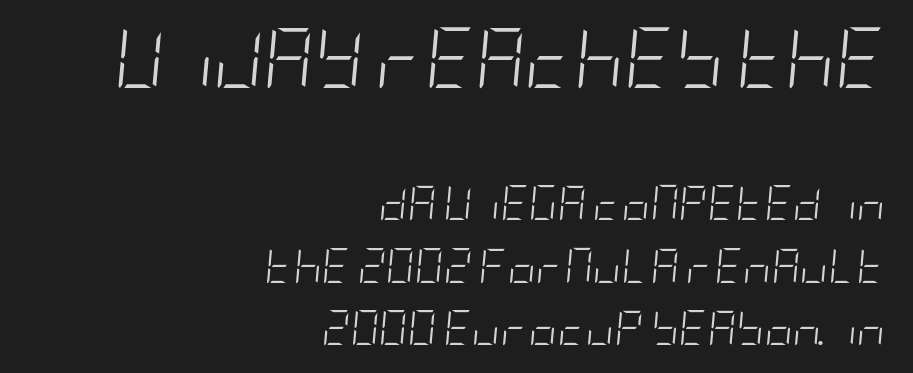
The image shows 61 px light, condensed type, italic (leaning right); set right-aligned, line spacing 1.79x, normal letter spacing, not underlined; the first (top) block is 1.74x larger; low stroke contrast and a large x-height.
